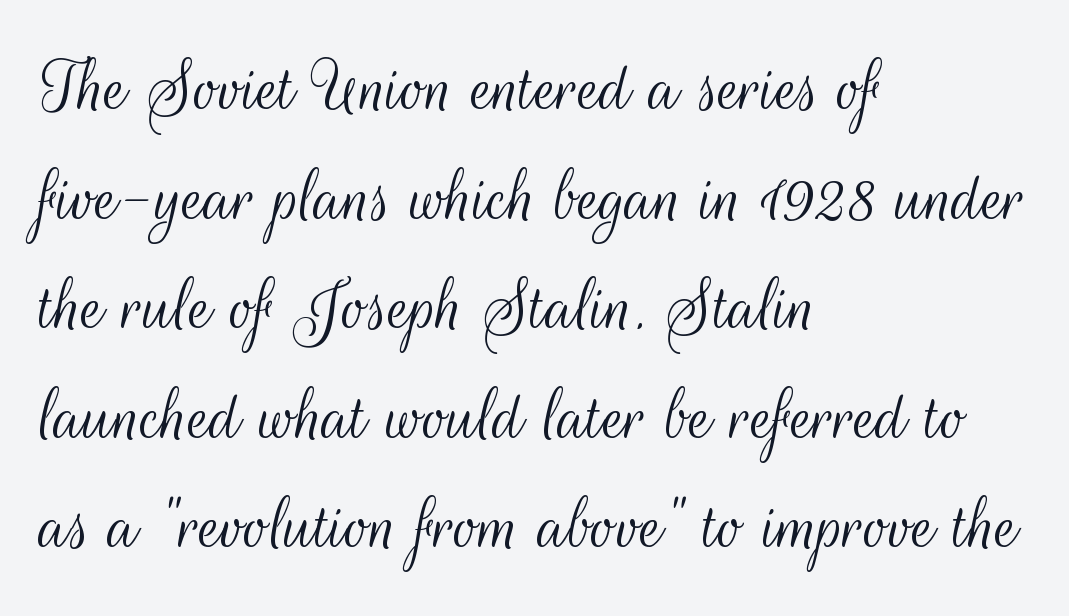
{"serif": "no", "bold": "no", "weight": "light", "width": "condensed", "stroke_contrast": "medium", "x_height": "small", "monospaced": "no", "underline": "no", "align": "left", "line_spacing": "normal", "line_spacing_ratio": 1.37, "letter_spacing": "normal", "letter_spacing_em": 0.0, "glyph_px": 80}
